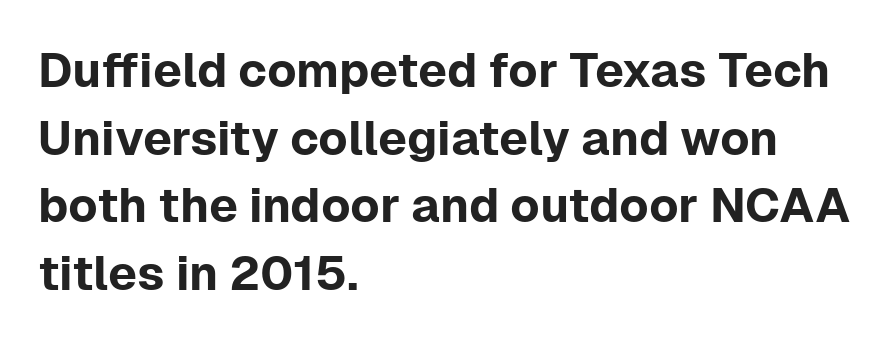
The image shows 48 px sans-serif type, upright; set left-aligned, normal line spacing (1.41x), normal letter spacing, not underlined; low stroke contrast and a medium x-height.
